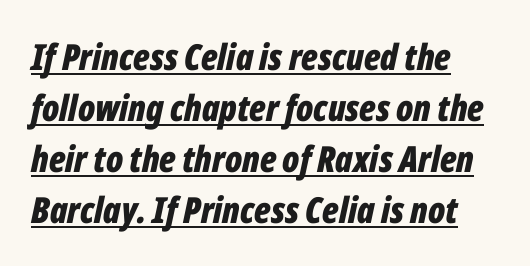
{"italic": "yes", "lean": "right", "slant_degrees": 12, "bold": "yes", "weight": "bold", "width": "condensed", "stroke_contrast": "low", "x_height": "medium", "monospaced": "no", "underline": "yes", "align": "left", "line_spacing": "normal", "line_spacing_ratio": 1.42, "letter_spacing": "normal", "letter_spacing_em": 0.0, "glyph_px": 36}
